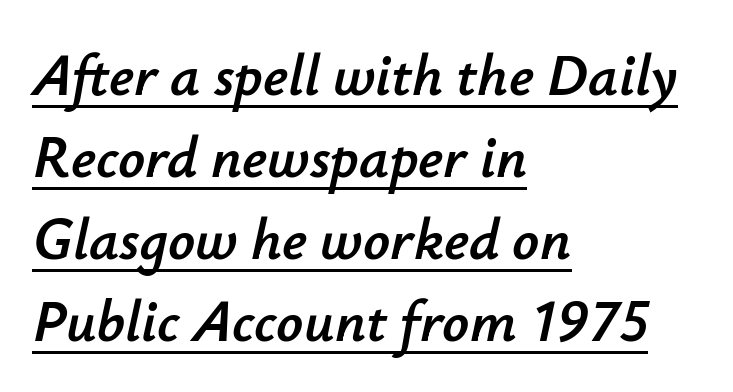
Q: Is the text italic (slanted)? A: Yes, it leans right by about 12 degrees.
Q: Is the text underlined? A: Yes.
Q: How is the paragraph aligned? A: Left-aligned.
Q: Is the spacing between letters normal or unusually wide? A: Normal.
Q: Is the spacing between lines tight, normal or loose? A: Normal.
Q: Width (condensed, normal, or wide)? A: Normal.
Q: Stroke contrast? A: Low.
Q: x-height? A: Small.
Q: Monospaced? A: No.
